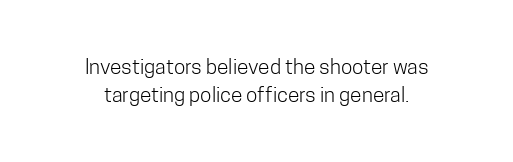
Q: Is the text bold? A: No.
Q: Is the text italic (slanted)? A: No, it is upright.
Q: Is the text underlined? A: No.
Q: How is the paragraph aligned? A: Centered.
Q: Is the spacing between letters normal or unusually wide? A: Normal.
Q: Is the spacing between lines tight, normal or loose? A: Normal.
